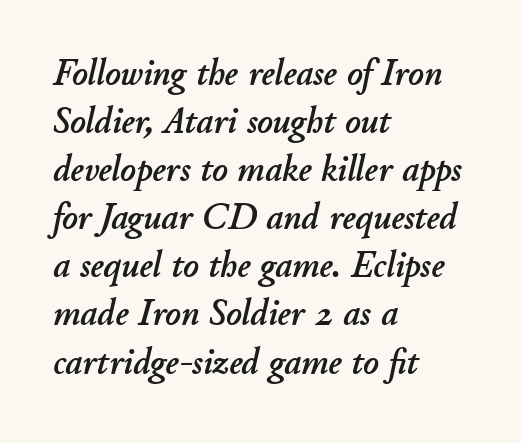
Rows of type keep a routine distance in the vertical direction. Is this a fixed-width face? No — the glyphs have proportional, varying widths. Slanted lettering throughout. The face used here is rendered with its standard letterfit. Just letters on the line, the space beneath them empty. Each line starts at the same left margin while the right side varies.
